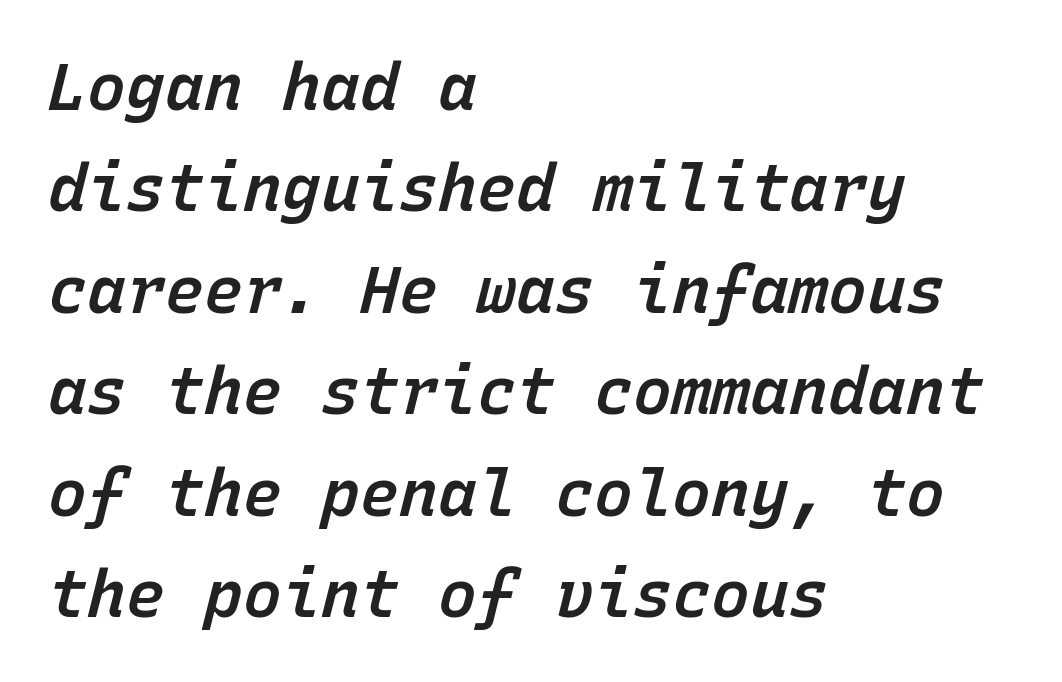
The glyphs look as if they've been sheared to an angle. Tracking value appears to be zero — textbook default spacing. Quick note: interline space is typical. Honestly, there is no underline to notice here at all. The paragraph shown leans on its left margin. These lines are rendered in a fixed-pitch font.
